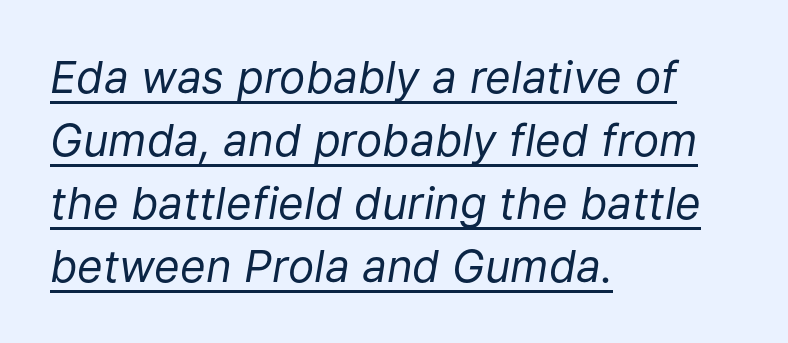
Q: Is the text bold? A: No.
Q: Is the text italic (slanted)? A: Yes, it leans right by about 9 degrees.
Q: Is the text underlined? A: Yes.
Q: How is the paragraph aligned? A: Left-aligned.
Q: Is the spacing between letters normal or unusually wide? A: Normal.
Q: Is the spacing between lines tight, normal or loose? A: Normal.
Q: Width (condensed, normal, or wide)? A: Normal.
Q: Stroke contrast? A: Low.
Q: x-height? A: Medium.
Q: Monospaced? A: No.
